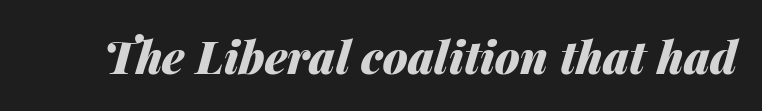
The image shows 45 px heavy type, italic (leaning right); set normal letter spacing, not underlined; medium stroke contrast and a medium x-height.
